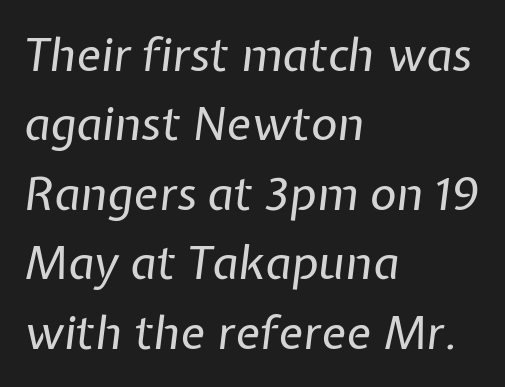
Unmarked baselines from the first word to the last. Line beginnings align vertically; line endings do not. This sample uses an oblique cut, with every glyph tilted off the vertical. Heaviness? Minimal to ordinary, like unemphasized prose.
